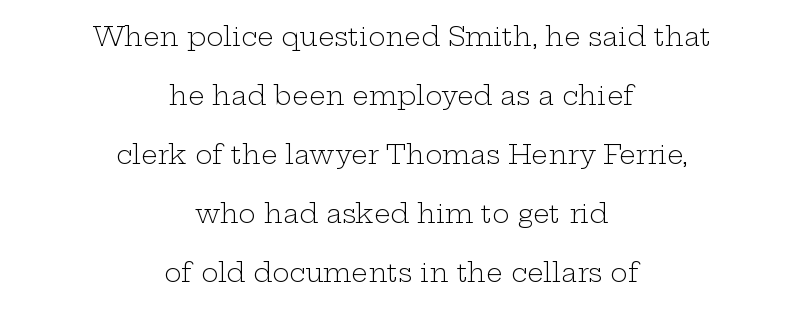
{"italic": "no", "bold": "no", "underline": "no", "align": "center", "line_spacing": "loose", "line_spacing_ratio": 2.27, "letter_spacing": "normal", "letter_spacing_em": 0.0, "glyph_px": 26}
